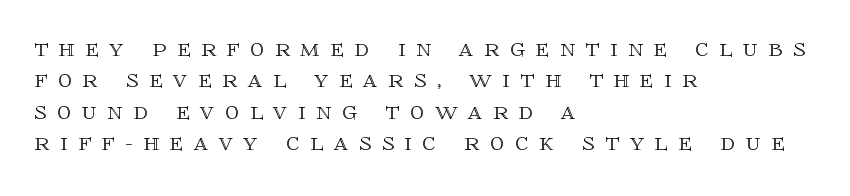
{"italic": "no", "width": "normal", "x_height": "large", "monospaced": "no", "underline": "no", "align": "left", "line_spacing": "tight", "line_spacing_ratio": 1.12, "letter_spacing": "wide", "letter_spacing_em": 0.38, "glyph_px": 28}
